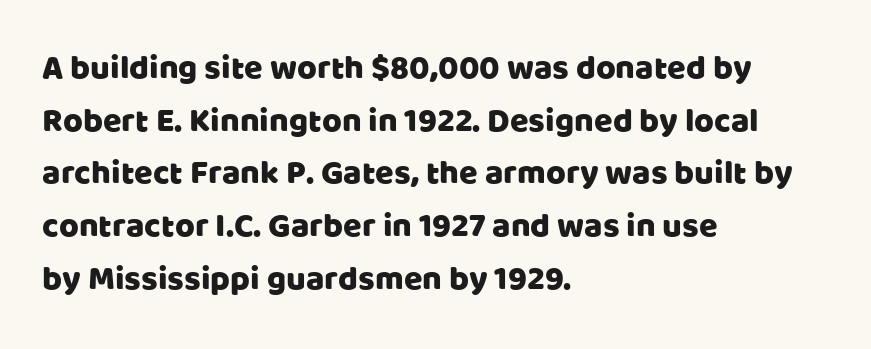
{"serif": "no", "italic": "no", "width": "normal", "stroke_contrast": "low", "x_height": "large", "monospaced": "no", "underline": "no", "align": "left", "line_spacing": "normal", "line_spacing_ratio": 1.55, "letter_spacing": "normal", "letter_spacing_em": 0.0, "glyph_px": 34}
